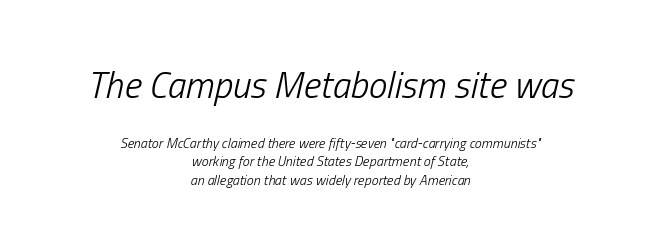
{"italic": "yes", "lean": "right", "slant_degrees": 13, "bold": "no", "weight": "light", "width": "condensed", "stroke_contrast": "low", "x_height": "medium", "monospaced": "no", "underline": "no", "align": "center", "line_spacing": "normal", "line_spacing_ratio": 1.35, "letter_spacing": "normal", "letter_spacing_em": 0.0, "larger_block": "first", "size_ratio": 2.64, "glyph_px": 37}
